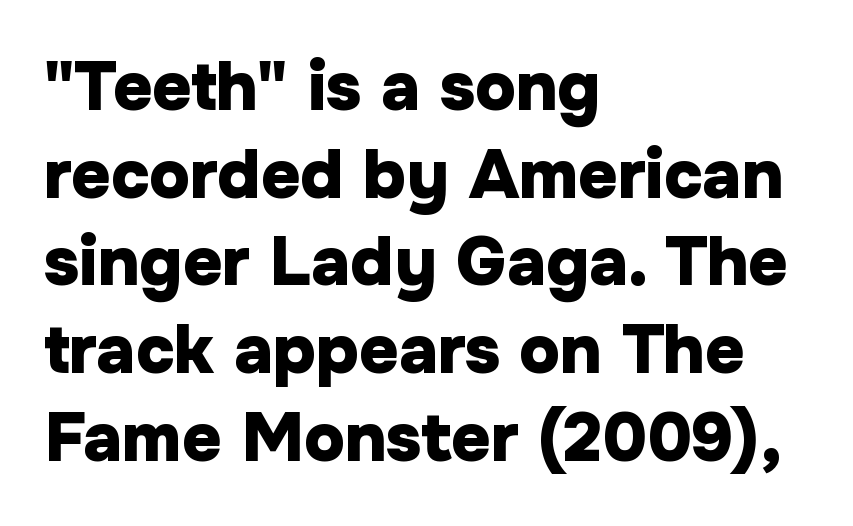
The leading is moderate, giving the passage an even texture. Nobody drew a line under any word here. Spacing verdict: proportional, widths tailored to each character. Posture: vertical.
